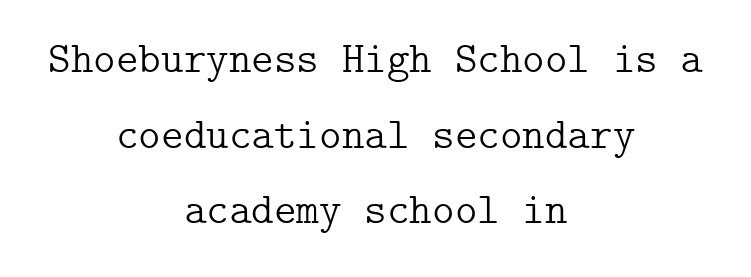
The image shows 43 px light serif type, upright; set centered, line spacing 1.76x, normal letter spacing, not underlined; low stroke contrast and a medium x-height.
